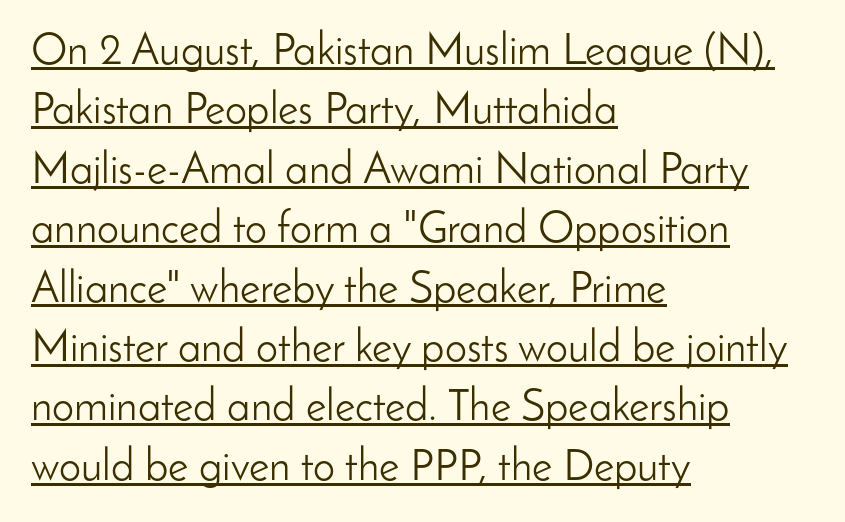
{"serif": "no", "italic": "no", "bold": "no", "weight": "light", "width": "normal", "stroke_contrast": "low", "x_height": "small", "monospaced": "no", "underline": "yes", "align": "left", "line_spacing": "normal", "line_spacing_ratio": 1.35, "letter_spacing": "normal", "letter_spacing_em": 0.0, "glyph_px": 44}
